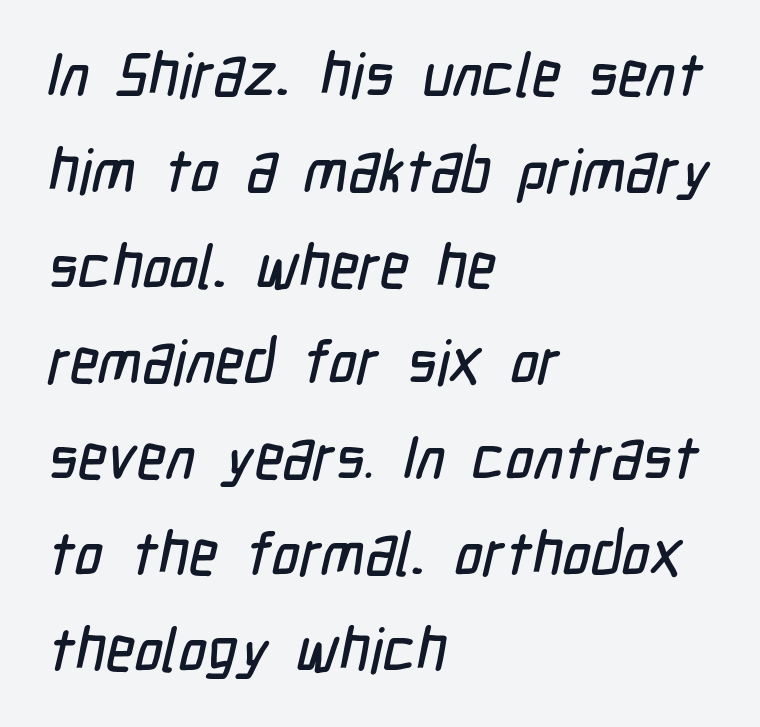
{"serif": "no", "width": "condensed", "stroke_contrast": "low", "x_height": "medium", "monospaced": "no", "underline": "no", "align": "left", "line_spacing": "normal", "line_spacing_ratio": 1.57, "letter_spacing": "normal", "letter_spacing_em": 0.0, "glyph_px": 61}
